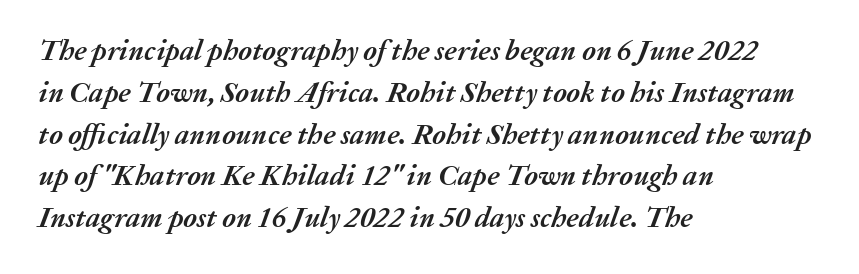
{"italic": "yes", "lean": "right", "slant_degrees": 20, "bold": "yes", "weight": "semibold", "width": "normal", "stroke_contrast": "medium", "x_height": "medium", "monospaced": "no", "underline": "no", "align": "left", "line_spacing": "normal", "line_spacing_ratio": 1.44, "letter_spacing": "normal", "letter_spacing_em": 0.0, "glyph_px": 29}
